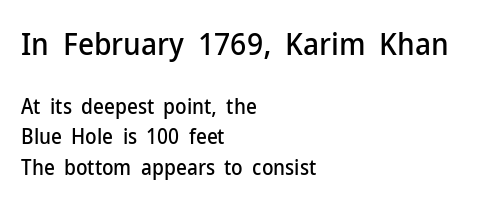
Q: Is the text italic (slanted)? A: No, it is upright.
Q: Is the typeface a serif or a sans-serif typeface? A: Sans-serif.
Q: Is the text underlined? A: No.
Q: How is the paragraph aligned? A: Left-aligned.
Q: Is the spacing between letters normal or unusually wide? A: Normal.
Q: Is the spacing between lines tight, normal or loose? A: Normal.
Q: Which block of text is set in a larger size, the first (top) or the second (bottom)? A: The first (top) one.
Q: Width (condensed, normal, or wide)? A: Normal.
Q: Stroke contrast? A: Low.
Q: x-height? A: Medium.
Q: Monospaced? A: No.
